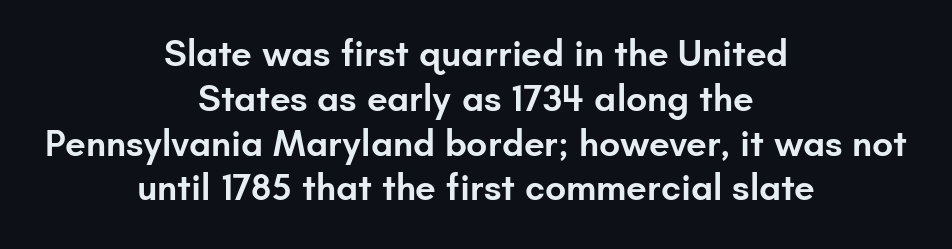
{"serif": "no", "italic": "no", "bold": "semi", "weight": "semibold", "width": "normal", "stroke_contrast": "low", "x_height": "small", "monospaced": "no", "underline": "no", "align": "center", "line_spacing_ratio": 1.21, "letter_spacing": "normal", "letter_spacing_em": 0.0, "glyph_px": 37}
